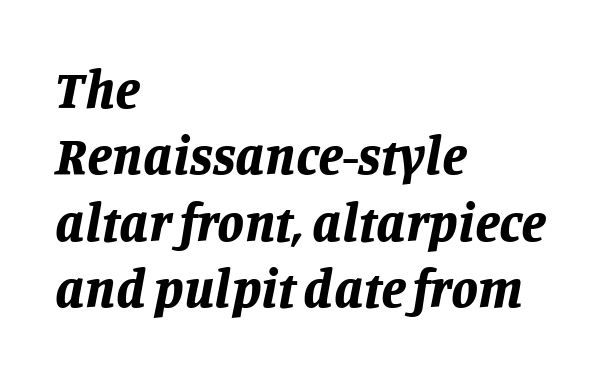
The letters are slanted; this is an italic face. Set as a true bold cut, around the 700 mark. Glance below the letters and you will spot only blank space. Visually the block forms a straight wall on the left and a jagged coastline on the right.
